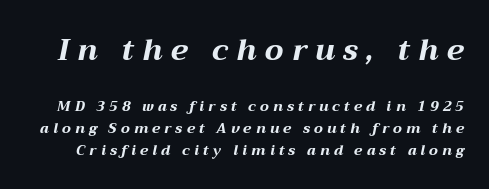
{"italic": "yes", "lean": "right", "slant_degrees": 12, "bold": "yes", "weight": "bold", "width": "wide", "stroke_contrast": "medium", "x_height": "medium", "monospaced": "no", "underline": "no", "line_spacing": "normal", "line_spacing_ratio": 1.58, "letter_spacing": "wide", "letter_spacing_em": 0.29, "larger_block": "first", "size_ratio": 2.07, "glyph_px": 29}
